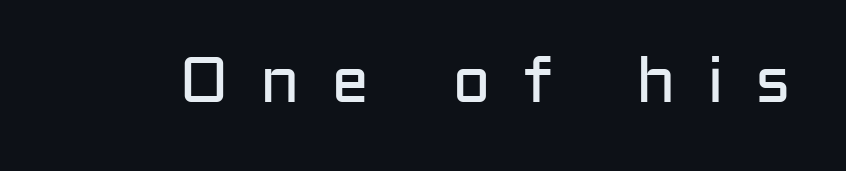
Q: Is the text bold? A: No.
Q: Is the text italic (slanted)? A: No, it is upright.
Q: Is the typeface a serif or a sans-serif typeface? A: Sans-serif.
Q: Is the text underlined? A: No.
Q: Is the spacing between letters normal or unusually wide? A: Unusually wide.
Q: Width (condensed, normal, or wide)? A: Normal.
Q: Stroke contrast? A: Low.
Q: x-height? A: Medium.
Q: Monospaced? A: No.
